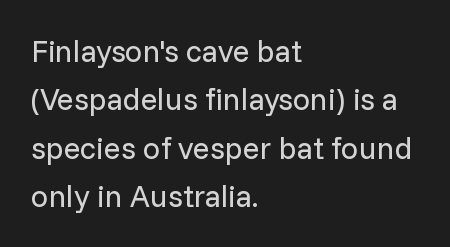
Q: Is the text bold? A: No.
Q: Is the text italic (slanted)? A: No, it is upright.
Q: Is the typeface a serif or a sans-serif typeface? A: Sans-serif.
Q: Is the text underlined? A: No.
Q: How is the paragraph aligned? A: Left-aligned.
Q: Is the spacing between letters normal or unusually wide? A: Normal.
Q: Is the spacing between lines tight, normal or loose? A: Normal.
Q: Width (condensed, normal, or wide)? A: Normal.
Q: Stroke contrast? A: Low.
Q: x-height? A: Medium.
Q: Monospaced? A: No.
